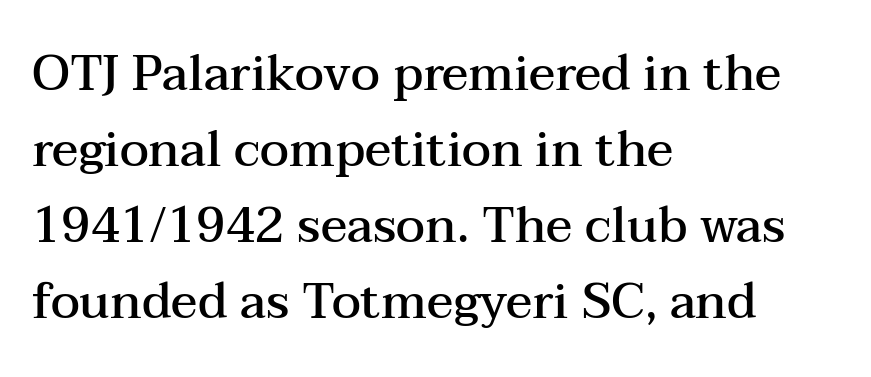
Beneath every word, the page is bare. Successive baselines arrive at the customary interval. The letterforms sit shoulder to shoulder at normal distance. Short and long lines alike share a common starting point at left. In terms of letterform style, serifs are clearly present.
